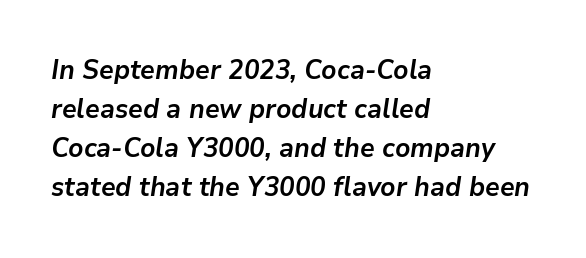
Q: Is the text bold? A: Yes.
Q: Is the text italic (slanted)? A: Yes, it leans right by about 9 degrees.
Q: Is the text underlined? A: No.
Q: How is the paragraph aligned? A: Left-aligned.
Q: Is the spacing between letters normal or unusually wide? A: Normal.
Q: Is the spacing between lines tight, normal or loose? A: Normal.
